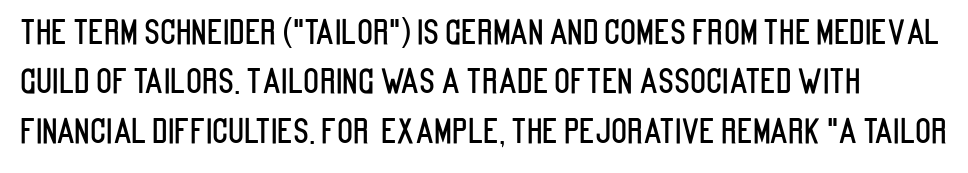
The image shows 33 px condensed sans-serif type, upright; set normal line spacing (1.5x), normal letter spacing, not underlined; low stroke contrast and a large x-height.
